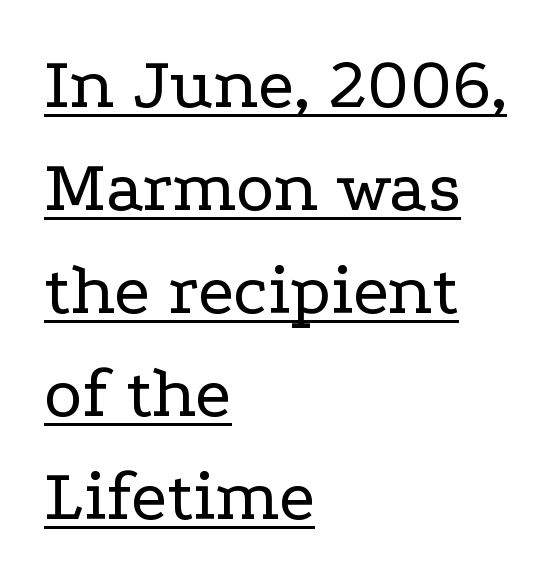
Q: Is the text bold? A: No.
Q: Is the text italic (slanted)? A: No, it is upright.
Q: Is the typeface a serif or a sans-serif typeface? A: Serif.
Q: Is the text underlined? A: Yes.
Q: How is the paragraph aligned? A: Left-aligned.
Q: Is the spacing between letters normal or unusually wide? A: Normal.
Q: Is the spacing between lines tight, normal or loose? A: Normal.
Q: Width (condensed, normal, or wide)? A: Wide.
Q: Stroke contrast? A: Low.
Q: x-height? A: Medium.
Q: Monospaced? A: No.
